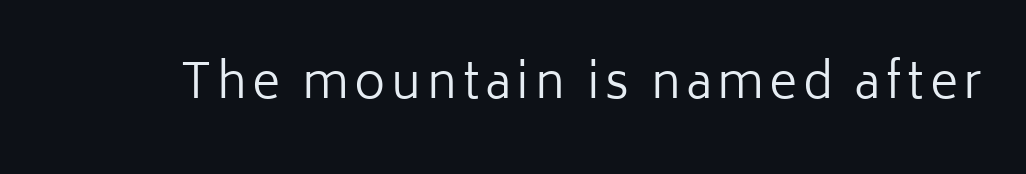
The image shows 48 px regular-weight sans-serif type, upright; set not underlined; low stroke contrast and a medium x-height.
